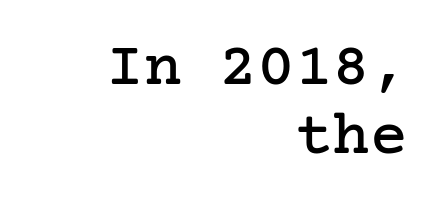
The image shows 63 px serif type, upright; set right-aligned, tight line spacing (1.1x), normal letter spacing, not underlined; low stroke contrast and a medium x-height.
